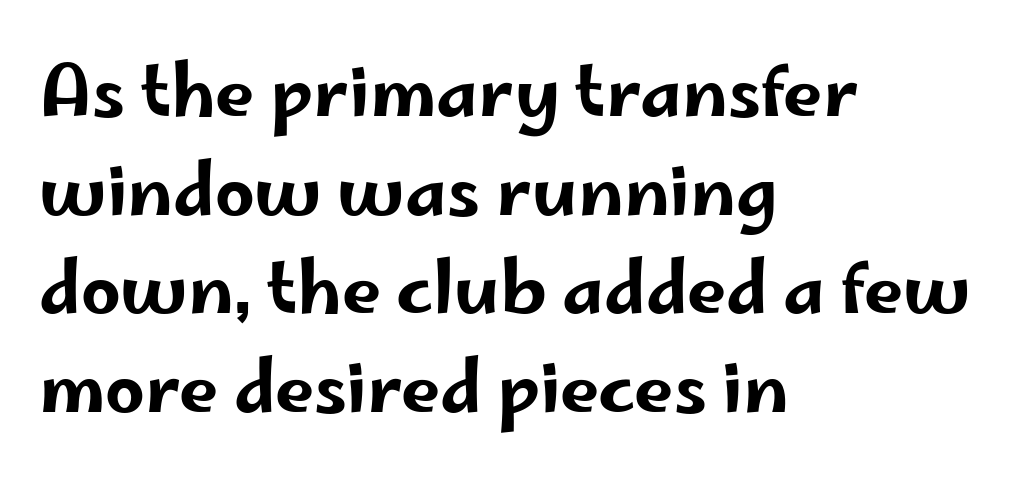
{"serif": "no", "italic": "no", "width": "wide", "stroke_contrast": "low", "x_height": "small", "monospaced": "no", "underline": "no", "align": "left", "line_spacing": "normal", "line_spacing_ratio": 1.41, "letter_spacing": "normal", "letter_spacing_em": 0.0, "glyph_px": 70}
